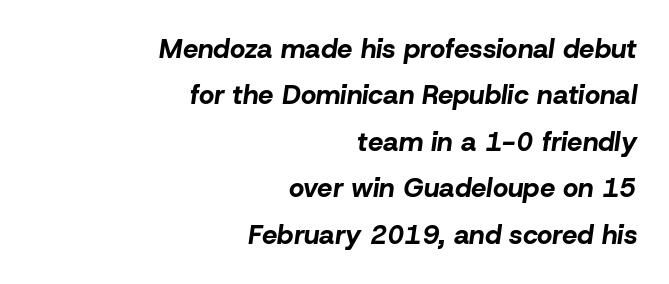
The image shows 27 px bold type, italic (leaning right); set right-aligned, line spacing 1.72x, normal letter spacing, not underlined.
